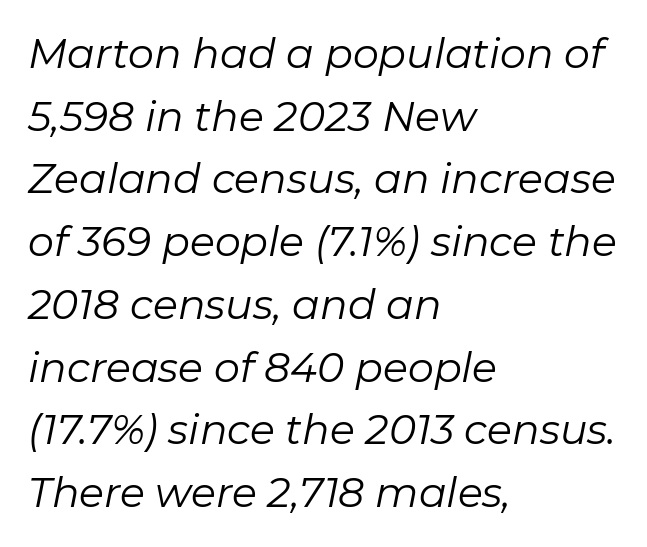
{"italic": "yes", "lean": "right", "slant_degrees": 11, "bold": "no", "weight": "regular", "width": "normal", "stroke_contrast": "low", "x_height": "medium", "monospaced": "no", "underline": "no", "align": "left", "line_spacing": "normal", "line_spacing_ratio": 1.53, "letter_spacing": "normal", "letter_spacing_em": 0.0, "glyph_px": 41}
